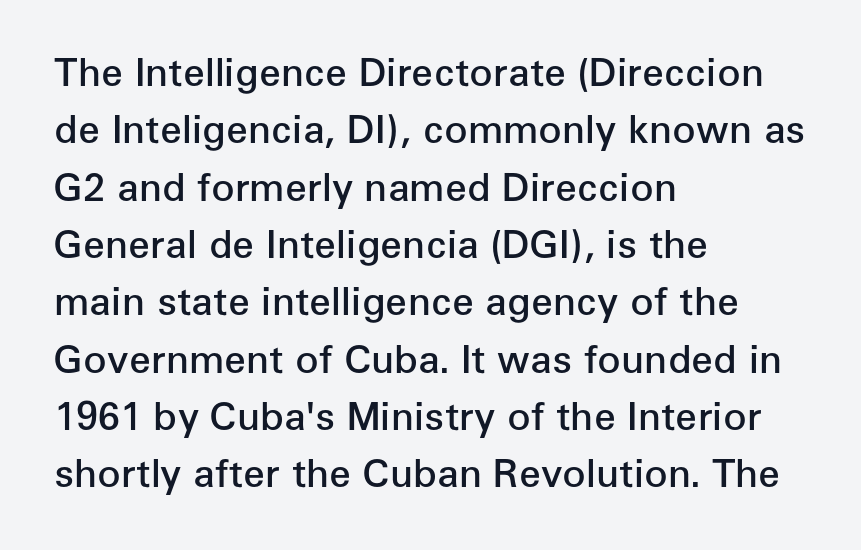
{"serif": "no", "italic": "no", "bold": "semi", "weight": "semibold", "width": "normal", "stroke_contrast": "low", "x_height": "medium", "monospaced": "no", "underline": "no", "align": "left", "line_spacing": "normal", "line_spacing_ratio": 1.47, "letter_spacing": "normal", "letter_spacing_em": 0.0, "glyph_px": 39}
